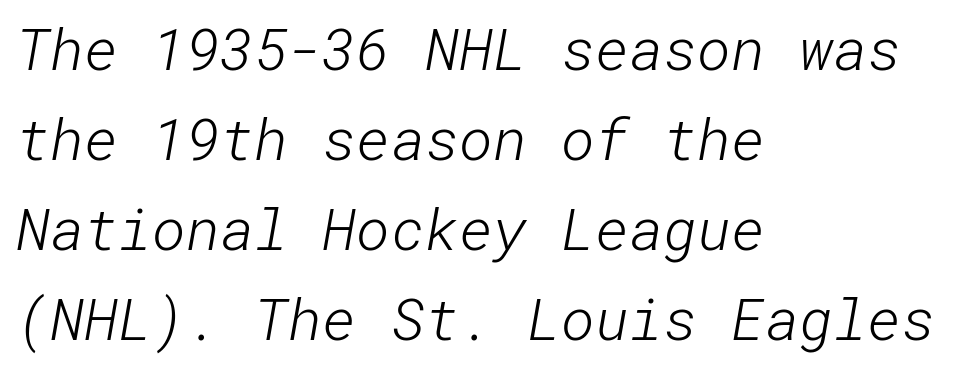
Has an underline been added? It has not. Does extra space separate the letters? No, they use regular spacing. Successive baselines arrive at the customary interval. Summary of weight: not heavy and not bold. Visually the block forms a straight wall on the left and a jagged coastline on the right.
